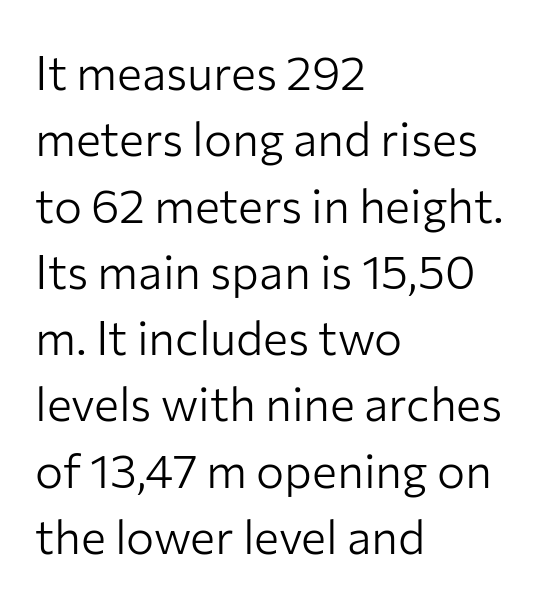
The image shows 47 px light sans-serif type, upright; set left-aligned, normal line spacing (1.41x), normal letter spacing, not underlined; low stroke contrast and a medium x-height.
